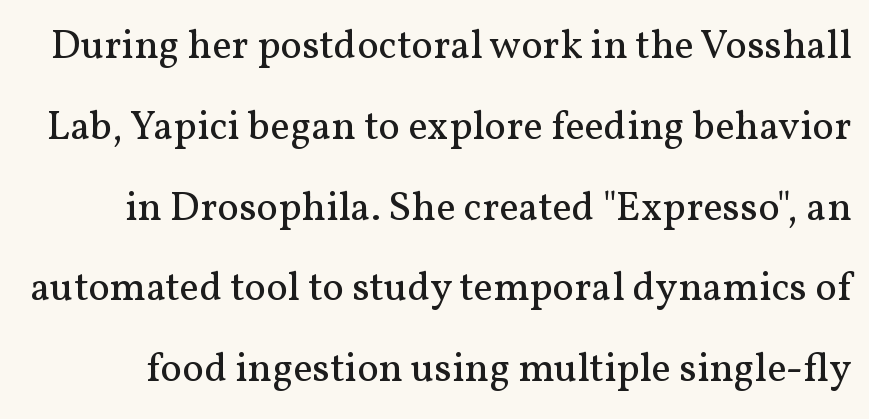
The image shows 41 px regular-weight serif type, upright; set loose line spacing (1.97x), normal letter spacing, not underlined; medium stroke contrast and a medium x-height.
